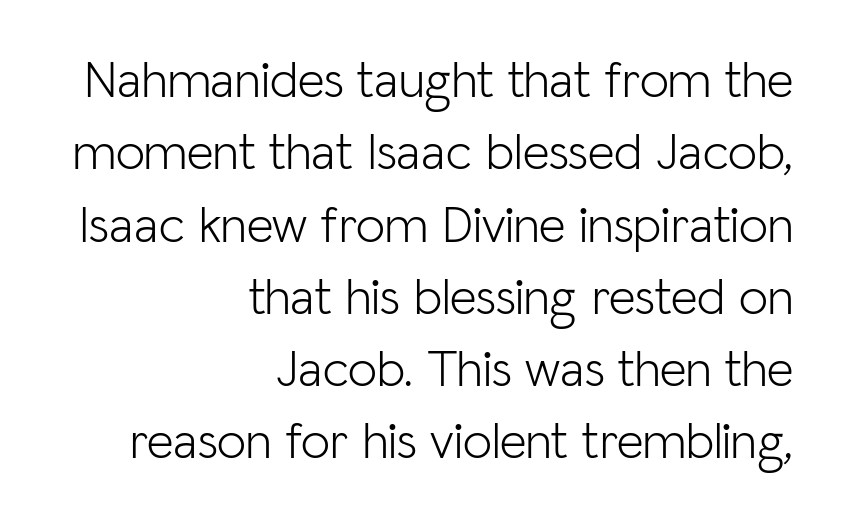
Nothing unusual about the tracking: characters are spaced as the font intends. The paragraph has a hard right edge and a soft left edge. Weight: not bold — regular or lighter. Each new line begins a customary step beneath the previous one. The glyphs are unaccompanied by any horizontal stroke below them. Stroke terminals: plain, sans-serif.
